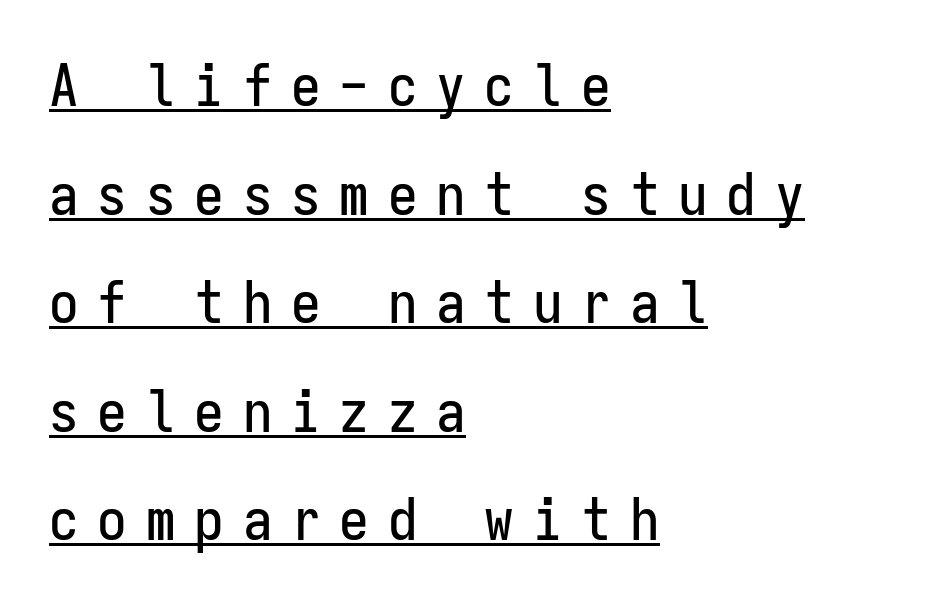
Q: Is the text italic (slanted)? A: No, it is upright.
Q: Is the typeface a serif or a sans-serif typeface? A: Sans-serif.
Q: Is the text underlined? A: Yes.
Q: How is the paragraph aligned? A: Left-aligned.
Q: Is the spacing between letters normal or unusually wide? A: Unusually wide.
Q: Width (condensed, normal, or wide)? A: Condensed.
Q: Stroke contrast? A: Low.
Q: x-height? A: Medium.
Q: Monospaced? A: Yes.
